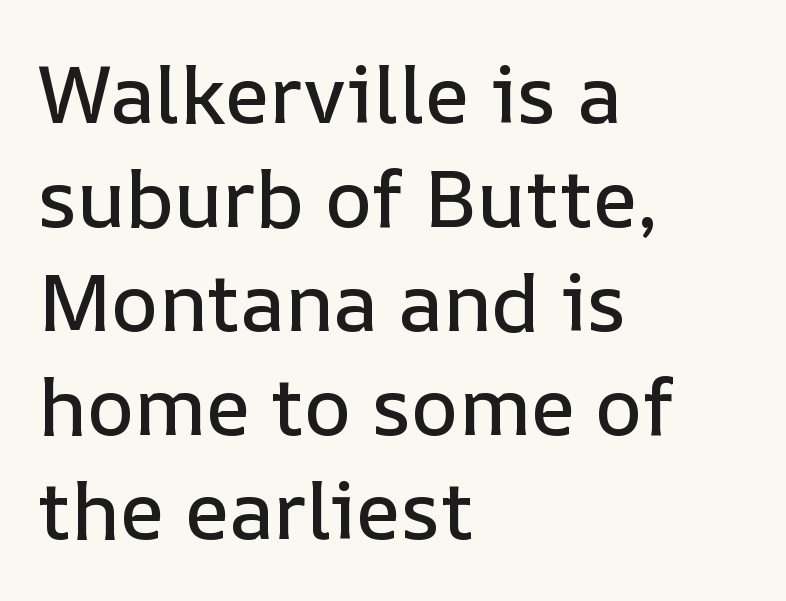
This sample keeps an unexceptional amount of space between lines. How are the letters spaced? Ordinarily, with no added tracking. The space directly below the letters is spotless. Ordinary non-slanted type is in use. Which margin do the lines hug? The left one — the right edge is uneven.
